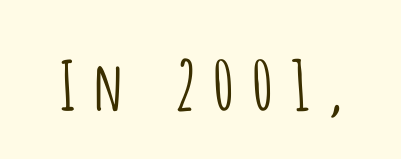
The image shows 68 px light, condensed sans-serif type, upright; set not underlined; low stroke contrast and a large x-height.
